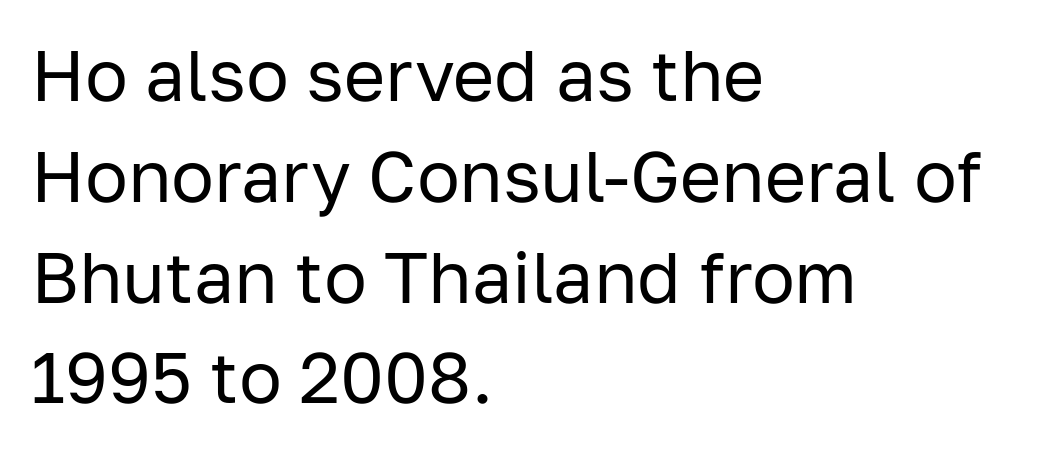
The passage shown is not bold in any degree. Does the leading feel generous? No, just average. This is the regular roman posture of the typeface. What stands out about the letter spacing? Nothing — it is the standard amount. Bare-footed words on every line. The face used here is proportionally spaced, like ordinary book or web type.
